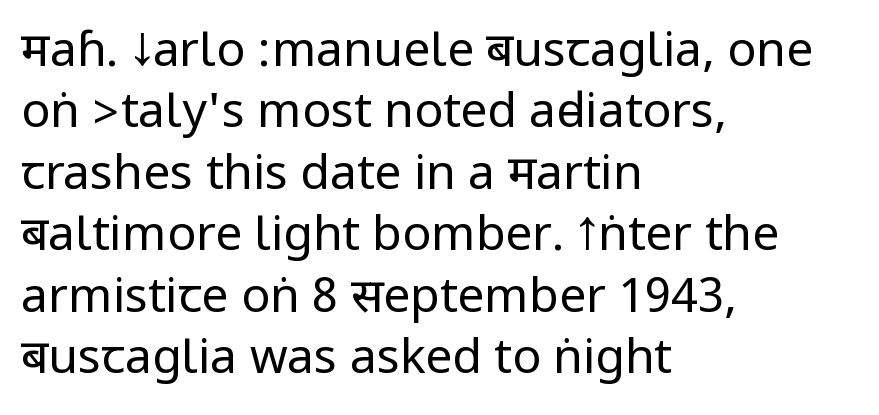
Unlike italic type, these characters show no tilt at all. Just letters on the line, the space beneath them empty. The passage shown is not bold in any degree. The rendering shows plain stroke endings on the letterforms — a sans-serif design. Standard letterfit; no display-style spreading of the glyphs.
